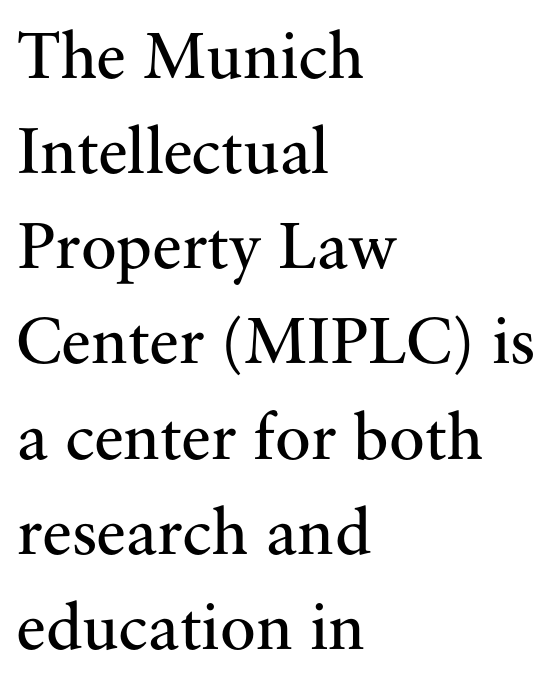
Q: Is the text bold? A: No.
Q: Is the text italic (slanted)? A: No, it is upright.
Q: Is the typeface a serif or a sans-serif typeface? A: Serif.
Q: Is the text underlined? A: No.
Q: How is the paragraph aligned? A: Left-aligned.
Q: Is the spacing between letters normal or unusually wide? A: Normal.
Q: Is the spacing between lines tight, normal or loose? A: Normal.
Q: Width (condensed, normal, or wide)? A: Normal.
Q: Stroke contrast? A: Medium.
Q: x-height? A: Small.
Q: Monospaced? A: No.
